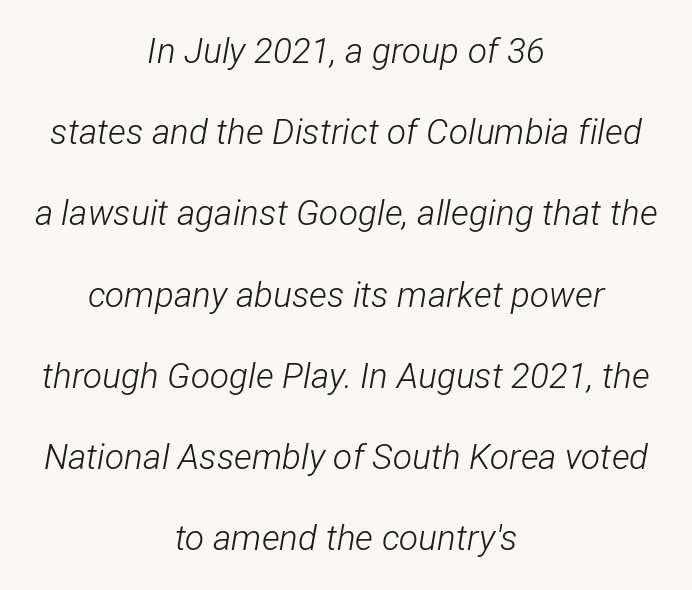
Plain, unruled lines of type. Varying glyph widths throughout — classic text-font behaviour. Every row of glyphs is offset so its center matches the block's center. A light-to-regular cut is what we see here. Students, note that the glyphs here touch the page at normal intervals. A typesetter would mark this as italic.
